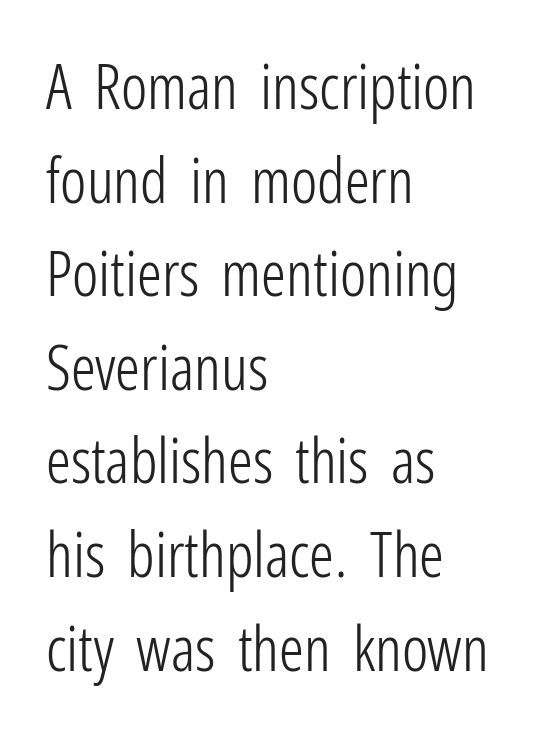
Q: Is the text bold? A: No.
Q: Is the text italic (slanted)? A: No, it is upright.
Q: Is the typeface a serif or a sans-serif typeface? A: Sans-serif.
Q: Is the text underlined? A: No.
Q: How is the paragraph aligned? A: Left-aligned.
Q: Is the spacing between letters normal or unusually wide? A: Normal.
Q: Is the spacing between lines tight, normal or loose? A: Normal.
Q: Width (condensed, normal, or wide)? A: Condensed.
Q: Stroke contrast? A: Low.
Q: x-height? A: Medium.
Q: Monospaced? A: No.
